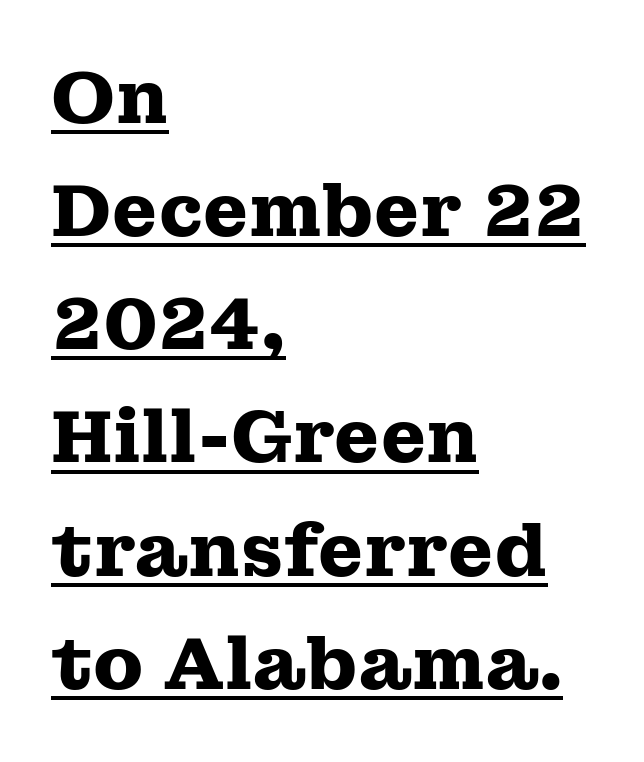
I'd call this a serif setting — the letters wear small feet. You could not count columns in this text — the font is proportionally spaced. The font is running at its bold setting. Regarding leading, the lines here are spaced in the standard way.
